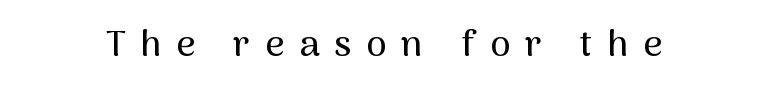
Is this a fixed-width face? No — the glyphs have proportional, varying widths. Posture: vertical. Serifs: no, the terminals of the letterforms are clean. Letters rest on an invisible, unmarked baseline. The gaps between neighbouring characters are conspicuously large.
